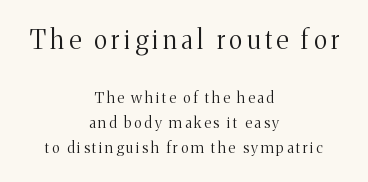
The image shows 26 px text type, upright; set centered, normal line spacing (1.69x), not underlined; the first (top) block is 1.73x larger.
